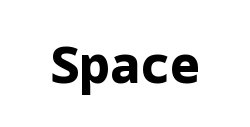
Beneath every word, the page is bare. A full-strength bold gives these letters their thick strokes. A roman cut, with each character standing at attention. Inter-character spacing is left at the font's built-in metrics.
